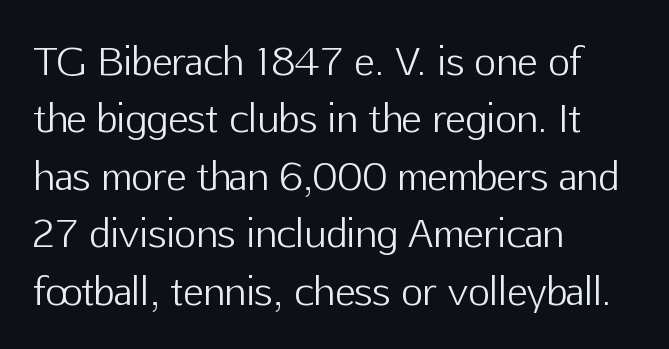
{"serif": "no", "italic": "no", "bold": "no", "weight": "light", "width": "normal", "stroke_contrast": "low", "x_height": "medium", "monospaced": "no", "underline": "no", "align": "left", "line_spacing": "normal", "line_spacing_ratio": 1.51, "letter_spacing": "normal", "letter_spacing_em": 0.0, "glyph_px": 38}
